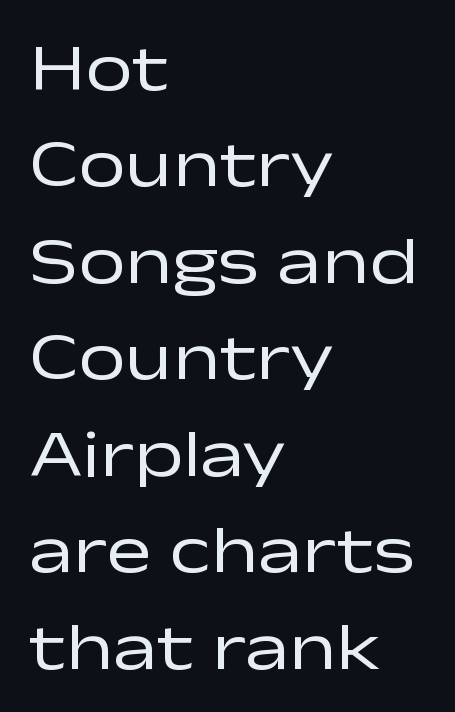
{"serif": "no", "italic": "no", "bold": "no", "weight": "regular", "width": "wide", "stroke_contrast": "low", "x_height": "medium", "monospaced": "no", "underline": "no", "align": "left", "line_spacing": "normal", "line_spacing_ratio": 1.44, "letter_spacing": "normal", "letter_spacing_em": 0.0, "glyph_px": 67}
